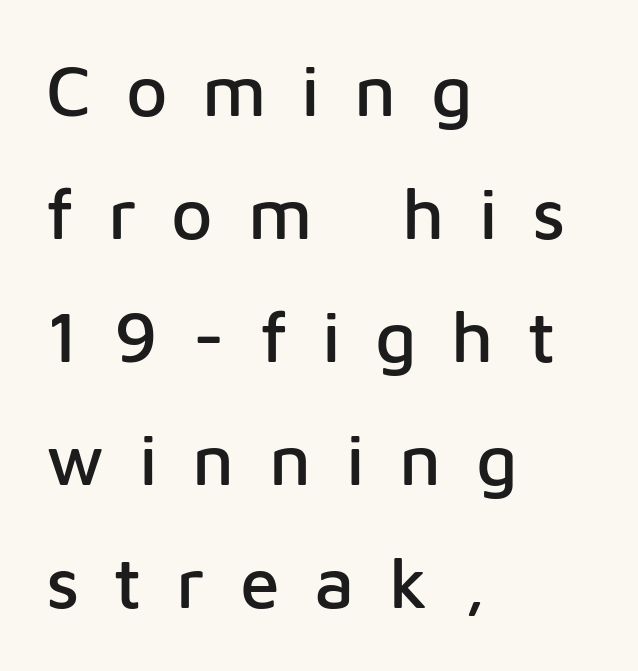
{"serif": "no", "italic": "no", "width": "normal", "stroke_contrast": "low", "x_height": "medium", "monospaced": "no", "underline": "no", "align": "left", "line_spacing_ratio": 1.71, "letter_spacing": "wide", "letter_spacing_em": 0.48, "glyph_px": 72}
